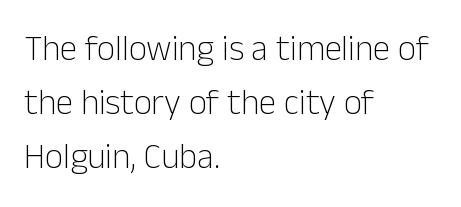
The image shows 35 px light sans-serif type, upright; set left-aligned, normal line spacing (1.55x), normal letter spacing, not underlined; low stroke contrast and a medium x-height.
